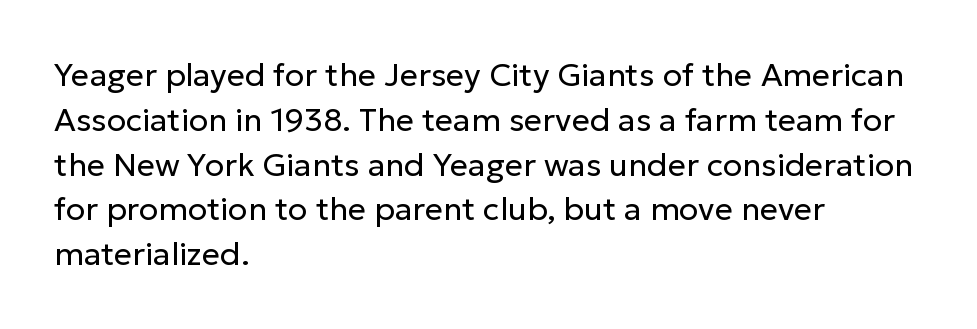
Do the characters align in a grid? No, the font is proportional. Leading matches the norm, producing a regular column. The ragged edge is on the right, which tells us the setting is flush left. Ink coverage per letter is moderate at most. Honestly, the letter spacing is just normal — you wouldn't notice it. Nope, no serifs anywhere on these letters.
